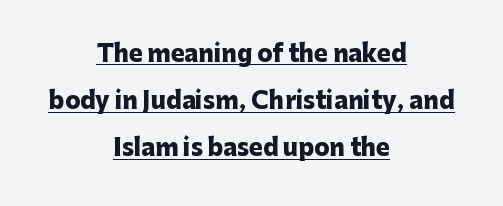
Q: Is the text bold? A: Yes.
Q: Is the text italic (slanted)? A: No, it is upright.
Q: Is the text underlined? A: Yes.
Q: How is the paragraph aligned? A: Centered.
Q: Is the spacing between letters normal or unusually wide? A: Normal.
Q: Is the spacing between lines tight, normal or loose? A: Loose.
